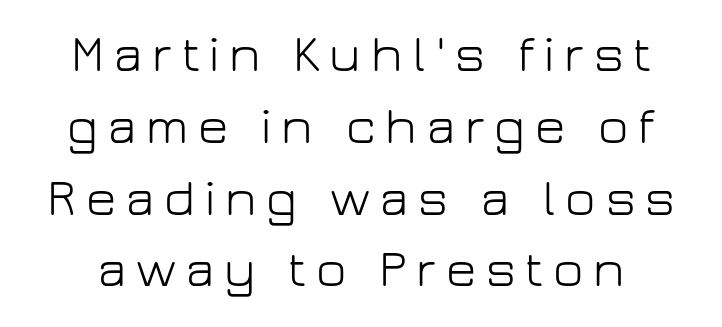
{"serif": "no", "italic": "no", "bold": "no", "weight": "light", "width": "normal", "stroke_contrast": "low", "x_height": "medium", "monospaced": "no", "underline": "no", "line_spacing": "normal", "line_spacing_ratio": 1.38, "glyph_px": 52}
